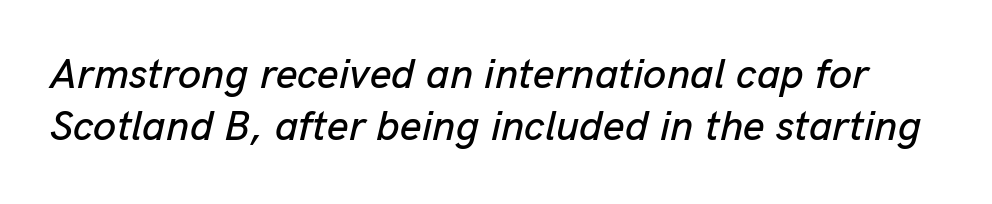
The image shows 42 px text type, italic (leaning right); set line spacing 1.24x, normal letter spacing, not underlined; low stroke contrast and a medium x-height.
